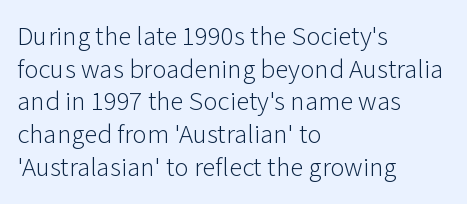
Q: Is the text bold? A: No.
Q: Is the text italic (slanted)? A: No, it is upright.
Q: Is the text underlined? A: No.
Q: How is the paragraph aligned? A: Left-aligned.
Q: Is the spacing between letters normal or unusually wide? A: Normal.
